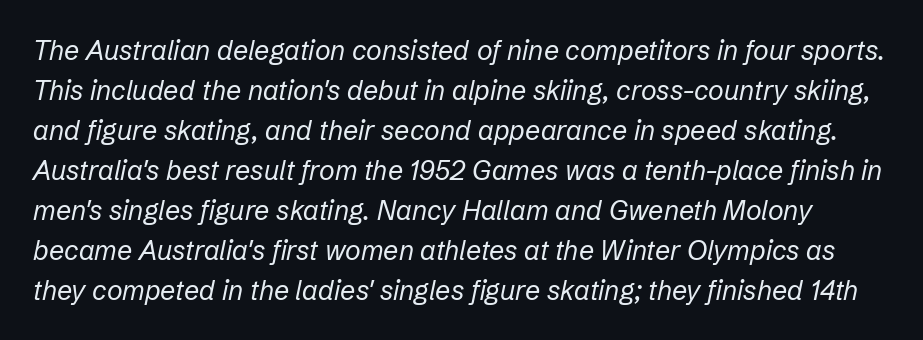
Q: Is the text bold? A: No.
Q: Is the text italic (slanted)? A: Yes, it leans right by about 12 degrees.
Q: Is the text underlined? A: No.
Q: Is the spacing between letters normal or unusually wide? A: Normal.
Q: Is the spacing between lines tight, normal or loose? A: Normal.
